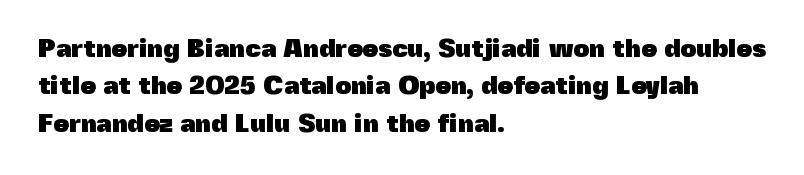
Baseline-to-baseline distance is the conventional proportion of letter height. The typesetter chose a ragged-right arrangement here. The zone under the glyphs is completely vacant. Typesetter's note: full bold, strokes at maximum text heaviness. In terms of posture, this sample is upright. The horizontal fit of the characters is conventional and even.
